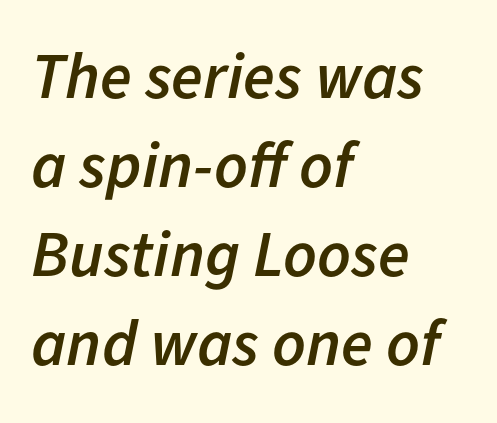
{"italic": "yes", "lean": "right", "slant_degrees": 11, "bold": "semi", "weight": "semibold", "width": "normal", "stroke_contrast": "low", "x_height": "medium", "monospaced": "no", "underline": "no", "align": "left", "line_spacing": "normal", "line_spacing_ratio": 1.37, "letter_spacing": "normal", "letter_spacing_em": 0.0, "glyph_px": 65}
